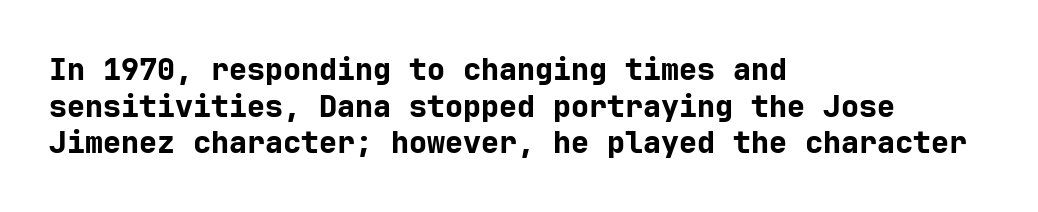
{"serif": "no", "italic": "no", "bold": "yes", "weight": "bold", "width": "normal", "stroke_contrast": "low", "x_height": "medium", "underline": "no", "align": "left", "line_spacing_ratio": 1.22, "letter_spacing": "normal", "letter_spacing_em": 0.0, "glyph_px": 30}
